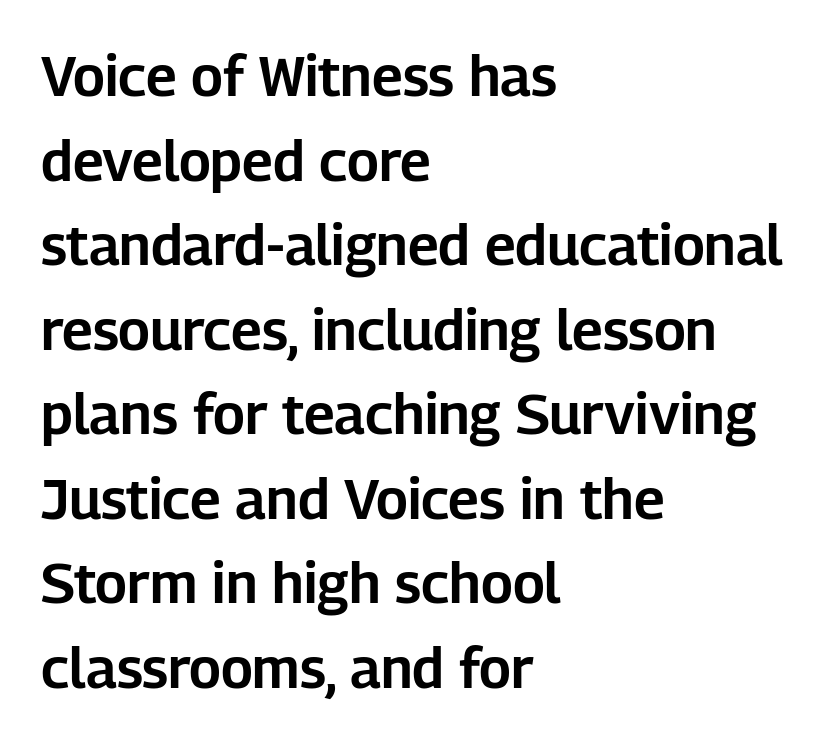
The image shows 56 px sans-serif type, upright; set left-aligned, normal line spacing (1.51x), normal letter spacing, not underlined; low stroke contrast and a medium x-height.
